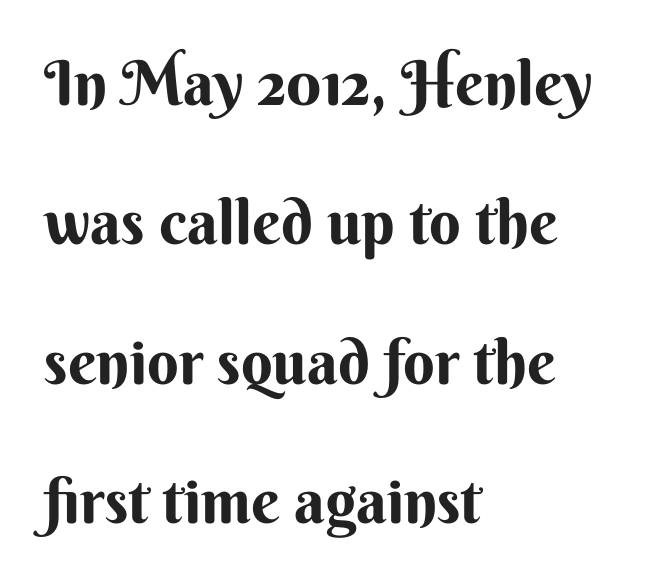
Q: Is the text bold? A: Yes.
Q: Is the text italic (slanted)? A: No, it is upright.
Q: Is the typeface a serif or a sans-serif typeface? A: Sans-serif.
Q: Is the text underlined? A: No.
Q: How is the paragraph aligned? A: Left-aligned.
Q: Is the spacing between letters normal or unusually wide? A: Normal.
Q: Is the spacing between lines tight, normal or loose? A: Loose.
Q: Width (condensed, normal, or wide)? A: Normal.
Q: Stroke contrast? A: Medium.
Q: x-height? A: Small.
Q: Monospaced? A: No.
